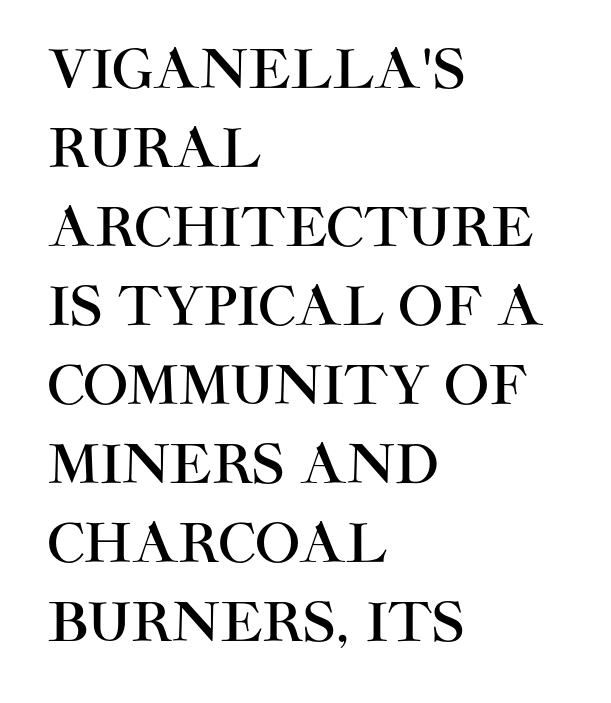
Each letter's strokes conclude bluntly, with no projecting serifs. Do the characters align in a grid? No, the font is proportional. These lines keep a tight, regular rhythm from letter to letter. When letters stand straight like this, we call the style roman or upright.
